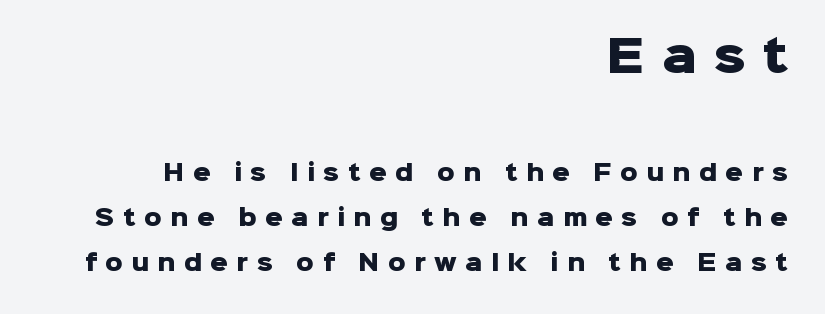
{"serif": "no", "italic": "no", "bold": "yes", "weight": "heavy", "width": "normal", "stroke_contrast": "low", "x_height": "medium", "monospaced": "no", "underline": "no", "align": "right", "line_spacing": "loose", "line_spacing_ratio": 2.06, "letter_spacing": "wide", "letter_spacing_em": 0.38, "larger_block": "first", "size_ratio": 2.0, "glyph_px": 44}
